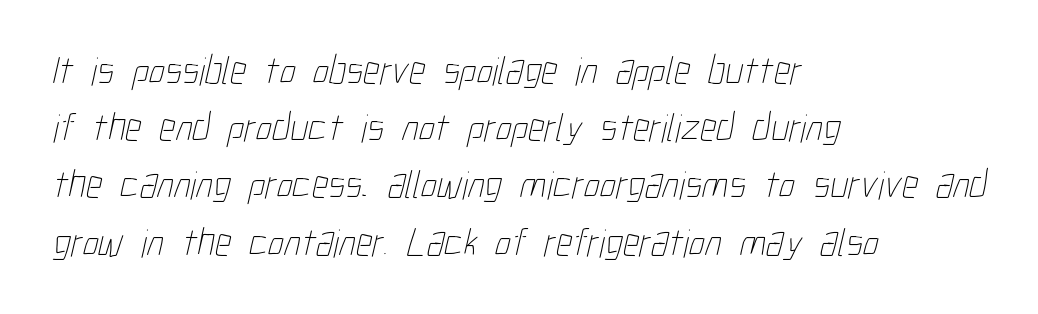
Q: Is the text bold? A: No.
Q: Is the text underlined? A: No.
Q: How is the paragraph aligned? A: Left-aligned.
Q: Is the spacing between letters normal or unusually wide? A: Normal.
Q: Is the spacing between lines tight, normal or loose? A: Normal.
Q: Width (condensed, normal, or wide)? A: Condensed.
Q: Stroke contrast? A: Low.
Q: x-height? A: Medium.
Q: Monospaced? A: No.
